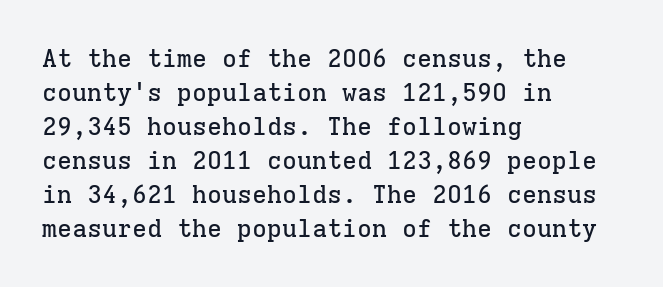
Q: Is the text italic (slanted)? A: No, it is upright.
Q: Is the text underlined? A: No.
Q: How is the paragraph aligned? A: Left-aligned.
Q: Is the spacing between letters normal or unusually wide? A: Normal.
Q: Is the spacing between lines tight, normal or loose? A: Normal.
